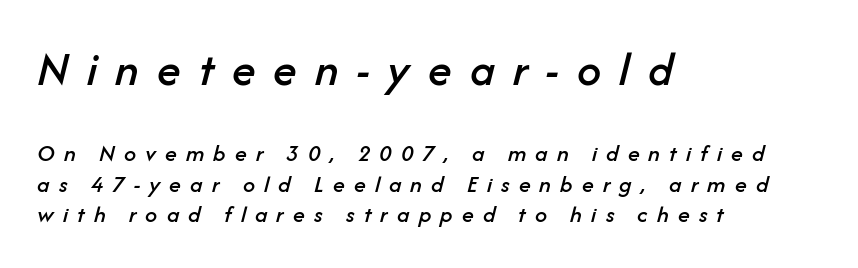
{"italic": "yes", "lean": "right", "slant_degrees": 14, "width": "normal", "stroke_contrast": "low", "x_height": "medium", "monospaced": "no", "underline": "no", "align": "left", "line_spacing": "normal", "line_spacing_ratio": 1.28, "letter_spacing": "wide", "letter_spacing_em": 0.38, "larger_block": "first", "size_ratio": 2.0, "glyph_px": 48}
